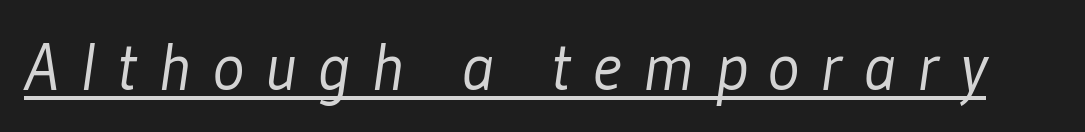
Q: Is the text bold? A: No.
Q: Is the typeface a serif or a sans-serif typeface? A: Sans-serif.
Q: Is the text underlined? A: Yes.
Q: Is the spacing between letters normal or unusually wide? A: Unusually wide.
Q: Width (condensed, normal, or wide)? A: Condensed.
Q: Stroke contrast? A: Low.
Q: x-height? A: Medium.
Q: Monospaced? A: No.
